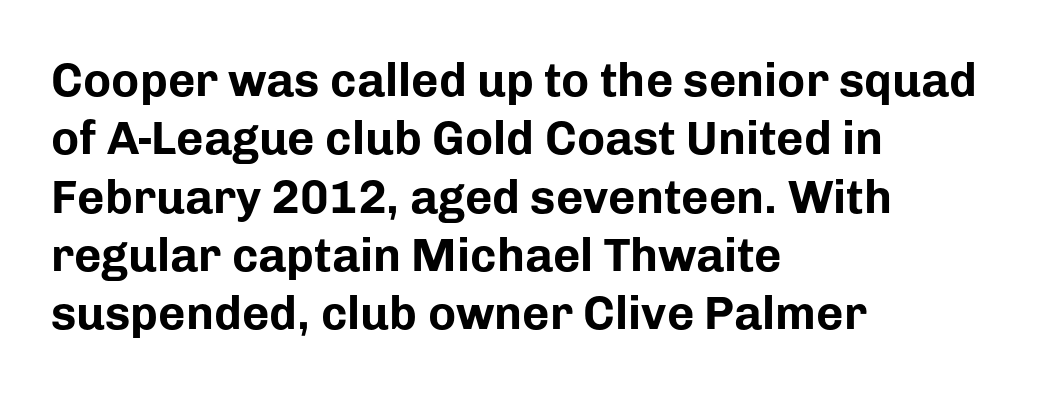
Q: Is the text bold? A: Yes.
Q: Is the text italic (slanted)? A: No, it is upright.
Q: Is the typeface a serif or a sans-serif typeface? A: Sans-serif.
Q: Is the text underlined? A: No.
Q: How is the paragraph aligned? A: Left-aligned.
Q: Is the spacing between letters normal or unusually wide? A: Normal.
Q: Width (condensed, normal, or wide)? A: Normal.
Q: Stroke contrast? A: Low.
Q: x-height? A: Medium.
Q: Monospaced? A: No.
